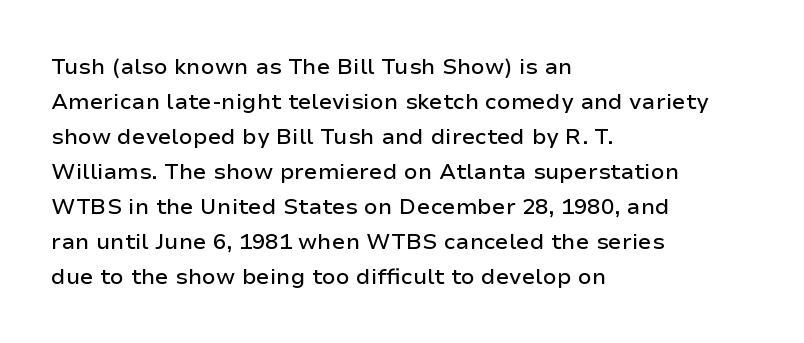
The image shows 22 px text type, upright; set left-aligned, normal line spacing (1.59x), normal letter spacing, not underlined.
